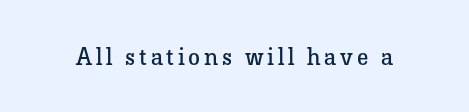
{"italic": "no", "bold": "no", "underline": "no", "glyph_px": 24}
